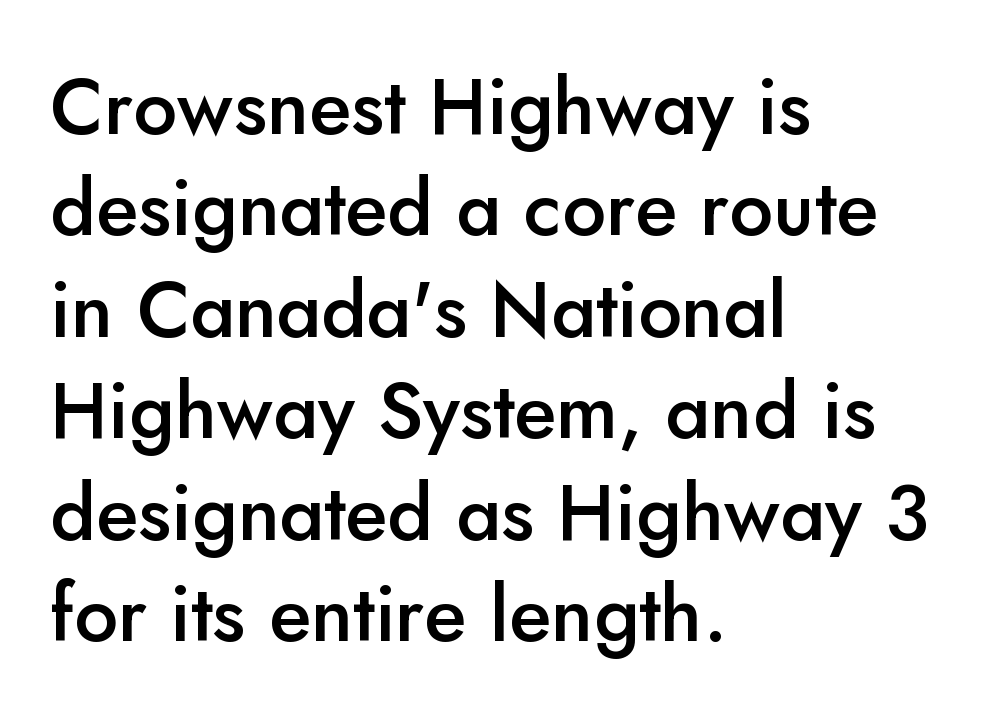
Q: Is the text bold? A: Semi-bold.
Q: Is the text italic (slanted)? A: No, it is upright.
Q: Is the typeface a serif or a sans-serif typeface? A: Sans-serif.
Q: Is the text underlined? A: No.
Q: How is the paragraph aligned? A: Left-aligned.
Q: Is the spacing between letters normal or unusually wide? A: Normal.
Q: Is the spacing between lines tight, normal or loose? A: Normal.
Q: Width (condensed, normal, or wide)? A: Normal.
Q: Stroke contrast? A: Low.
Q: x-height? A: Small.
Q: Monospaced? A: No.
